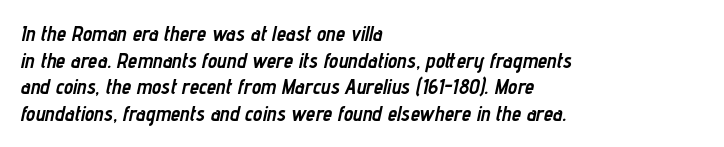
Q: Is the text bold? A: Yes.
Q: Is the text italic (slanted)? A: Yes, it leans right by about 12 degrees.
Q: Is the text underlined? A: No.
Q: How is the paragraph aligned? A: Left-aligned.
Q: Is the spacing between letters normal or unusually wide? A: Normal.
Q: Is the spacing between lines tight, normal or loose? A: Normal.
